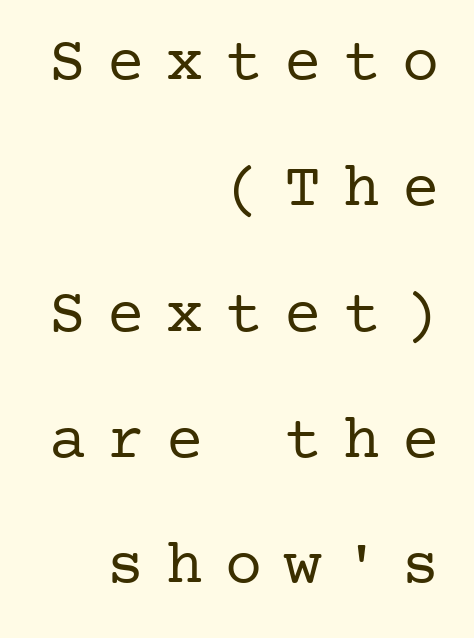
The image shows 62 px regular-weight serif type, upright; set right-aligned, loose line spacing (2.03x), unusually wide letter spacing (+0.35 em), not underlined; low stroke contrast and a medium x-height.
